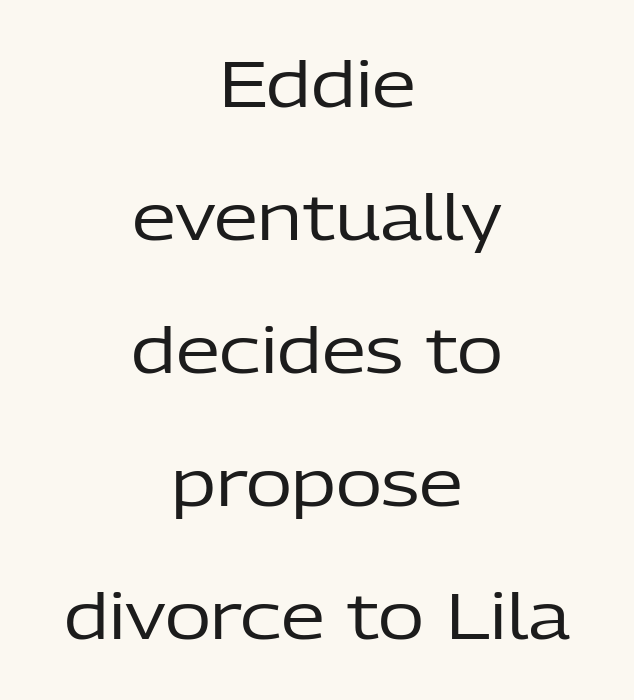
{"serif": "no", "italic": "no", "bold": "no", "weight": "regular", "width": "normal", "stroke_contrast": "low", "x_height": "medium", "monospaced": "no", "underline": "no", "align": "center", "line_spacing": "loose", "line_spacing_ratio": 2.11, "letter_spacing": "normal", "letter_spacing_em": 0.0, "glyph_px": 63}
